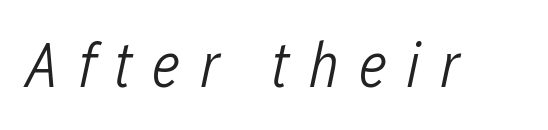
{"italic": "yes", "lean": "right", "slant_degrees": 12, "bold": "no", "weight": "light", "width": "condensed", "stroke_contrast": "low", "x_height": "medium", "monospaced": "no", "underline": "no", "letter_spacing": "wide", "letter_spacing_em": 0.3, "glyph_px": 64}
